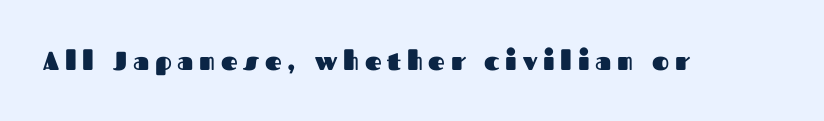
Q: Is the text bold? A: Yes.
Q: Is the text italic (slanted)? A: No, it is upright.
Q: Is the text underlined? A: No.
Q: Is the spacing between letters normal or unusually wide? A: Unusually wide.
